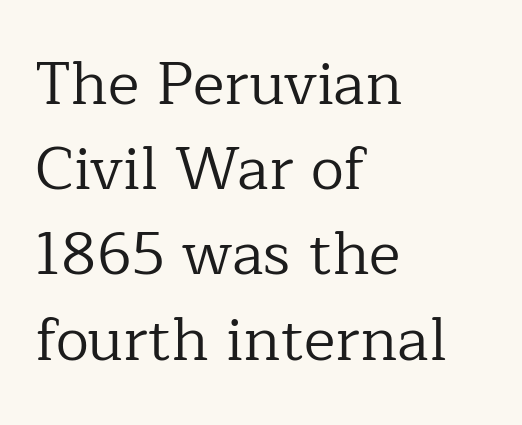
{"serif": "yes", "italic": "no", "bold": "no", "weight": "regular", "width": "normal", "stroke_contrast": "low", "x_height": "medium", "monospaced": "no", "underline": "no", "align": "left", "line_spacing": "normal", "line_spacing_ratio": 1.42, "letter_spacing": "normal", "letter_spacing_em": 0.0, "glyph_px": 60}
